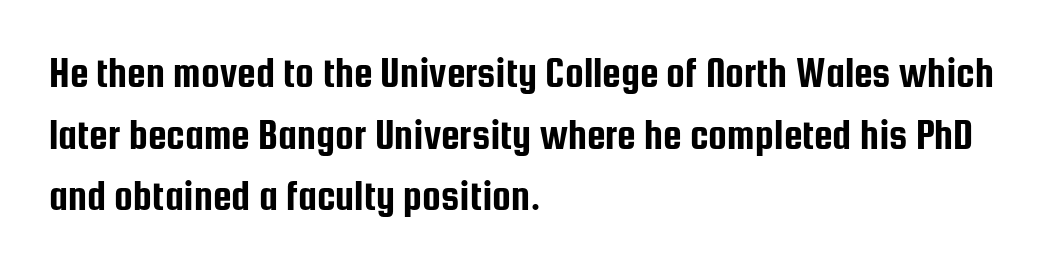
Q: Is the text italic (slanted)? A: No, it is upright.
Q: Is the typeface a serif or a sans-serif typeface? A: Sans-serif.
Q: Is the text underlined? A: No.
Q: How is the paragraph aligned? A: Left-aligned.
Q: Is the spacing between letters normal or unusually wide? A: Normal.
Q: Is the spacing between lines tight, normal or loose? A: Normal.
Q: Width (condensed, normal, or wide)? A: Condensed.
Q: Stroke contrast? A: Low.
Q: x-height? A: Medium.
Q: Monospaced? A: No.
